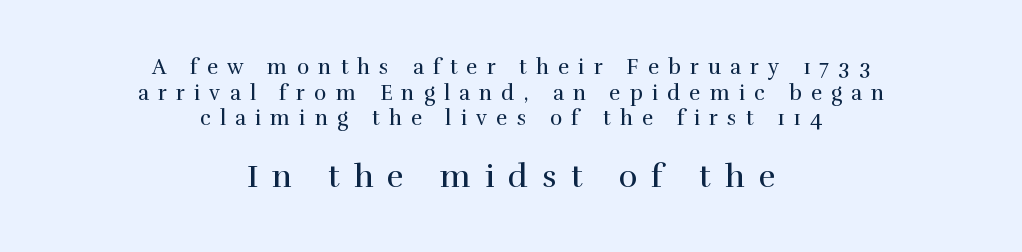
Q: Is the text bold? A: No.
Q: Is the text italic (slanted)? A: No, it is upright.
Q: Is the typeface a serif or a sans-serif typeface? A: Serif.
Q: Is the text underlined? A: No.
Q: How is the paragraph aligned? A: Centered.
Q: Is the spacing between letters normal or unusually wide? A: Unusually wide.
Q: Which block of text is set in a larger size, the first (top) or the second (bottom)? A: The second (bottom) one.
Q: Width (condensed, normal, or wide)? A: Normal.
Q: x-height? A: Medium.
Q: Monospaced? A: No.
